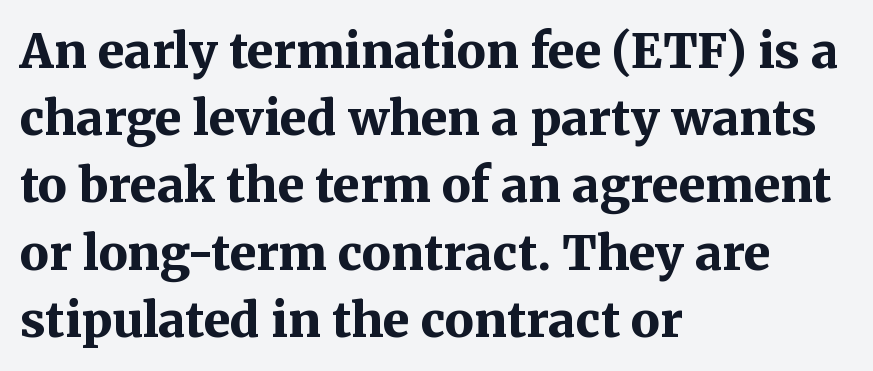
Each word holds together tightly as a unit, with standard inter-letter gaps. Think of a printed novel: that variable character pitch is what you see here. A serif font was chosen for this passage. The specimen omits any rule beneath the text block's lines. Notice how the stems are strictly vertical — no italics here.
